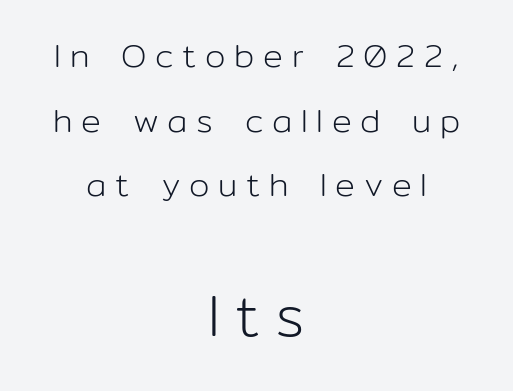
{"serif": "no", "italic": "no", "bold": "no", "weight": "light", "width": "normal", "stroke_contrast": "low", "x_height": "medium", "monospaced": "no", "underline": "no", "align": "center", "line_spacing": "loose", "line_spacing_ratio": 1.96, "letter_spacing": "wide", "letter_spacing_em": 0.26, "larger_block": "second", "size_ratio": 1.76, "glyph_px": 58}
